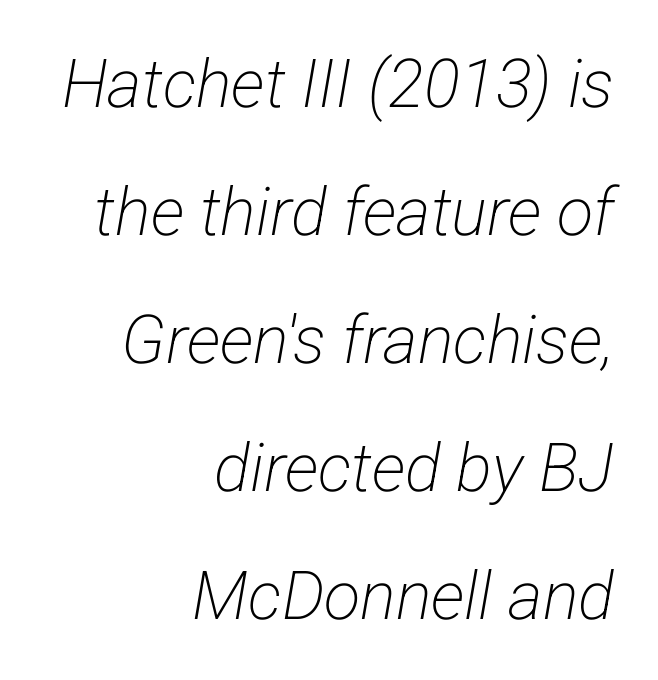
{"serif": "no", "bold": "no", "weight": "light", "width": "condensed", "stroke_contrast": "low", "x_height": "medium", "monospaced": "no", "underline": "no", "align": "right", "line_spacing": "loose", "line_spacing_ratio": 1.91, "letter_spacing": "normal", "letter_spacing_em": 0.0, "glyph_px": 67}
